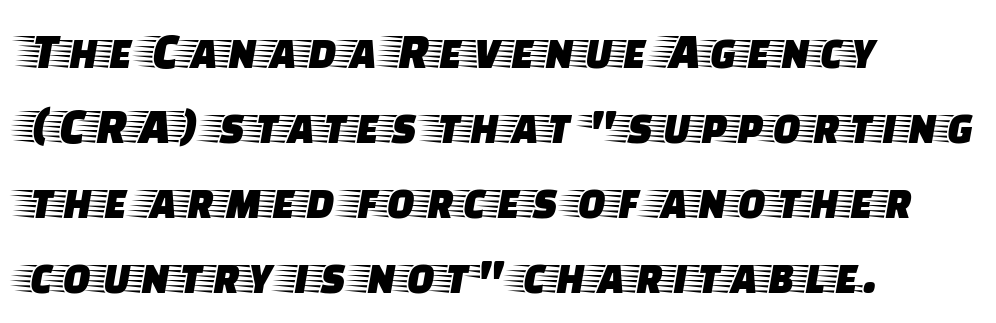
{"serif": "yes", "width": "wide", "stroke_contrast": "low", "x_height": "large", "monospaced": "no", "underline": "no", "align": "left", "line_spacing": "normal", "line_spacing_ratio": 1.44, "letter_spacing": "normal", "letter_spacing_em": 0.0, "glyph_px": 52}
